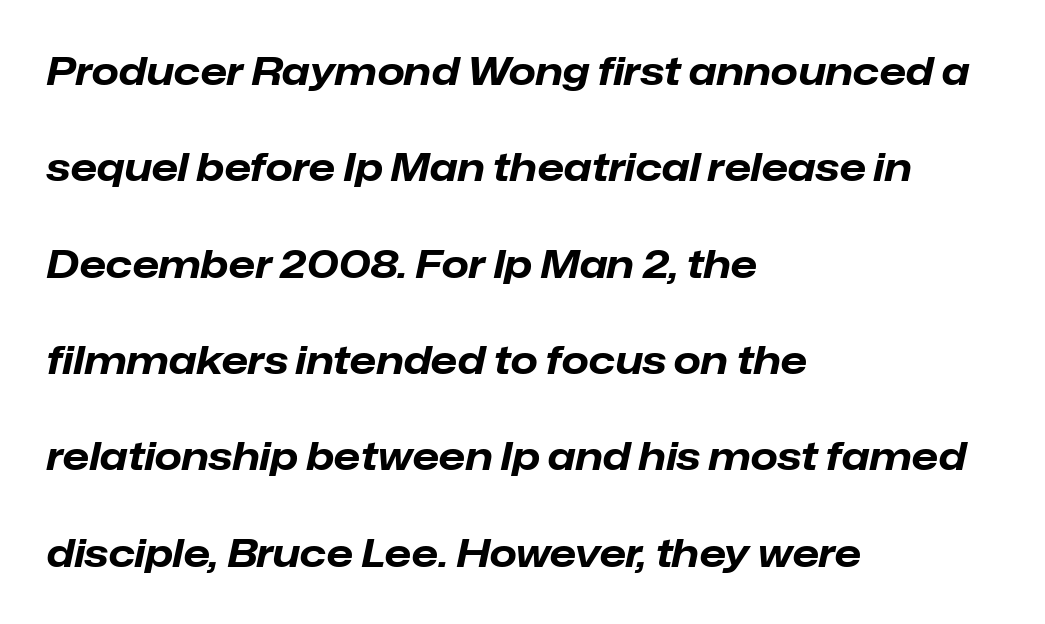
Visually the block forms a straight wall on the left and a jagged coastline on the right. The glyphs look as if they've been sheared to an angle. On the weight axis this lands at bold, roughly 700. No extra tracking has been applied to these lines. How would I describe the line gaps? Wide and relaxed.
